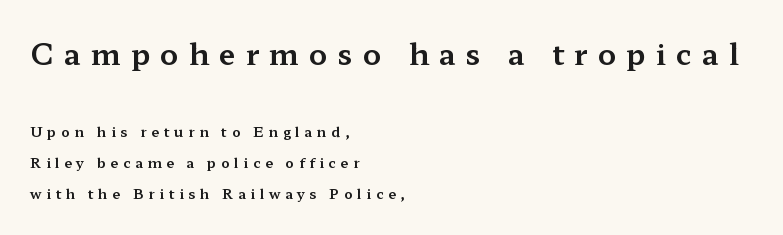
{"serif": "yes", "italic": "no", "width": "wide", "stroke_contrast": "medium", "x_height": "medium", "monospaced": "no", "underline": "no", "align": "left", "line_spacing": "loose", "line_spacing_ratio": 2.21, "letter_spacing": "wide", "letter_spacing_em": 0.33, "larger_block": "first", "size_ratio": 2.14, "glyph_px": 30}
